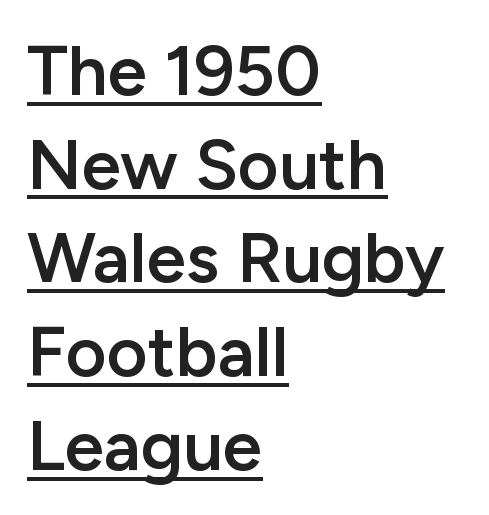
Caption: lettering with a line underneath. What weight is shown? A semibold, between regular and bold. The rendering uses a moderate line-height, typical for paragraphs. The horizontal fit of the characters is conventional and even. If you drew a line through each stem, it would be perfectly vertical. Nope, no serifs anywhere on these letters.
